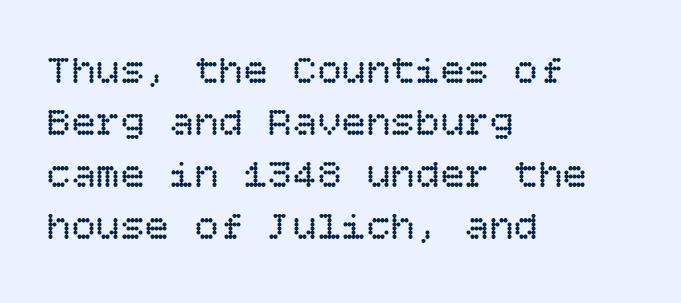
{"italic": "no", "bold": "no", "weight": "regular", "width": "normal", "stroke_contrast": "low", "x_height": "large", "underline": "no", "align": "left", "line_spacing": "normal", "line_spacing_ratio": 1.27, "letter_spacing": "normal", "letter_spacing_em": 0.0, "glyph_px": 41}
